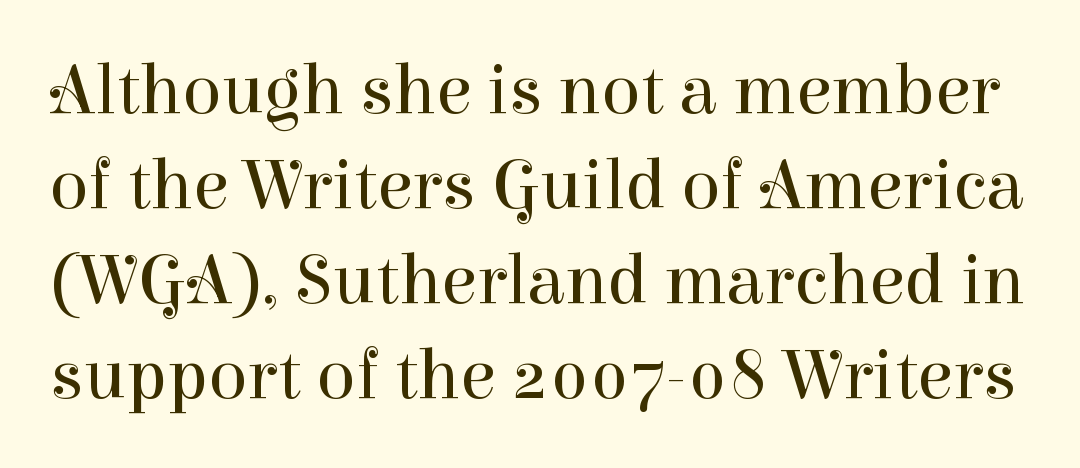
Vertical strokes here are truly vertical. This rendering employs a face with finishing strokes, i.e., a serif. This sample has the flowing, uneven cadence of proportional lettering. Counters stay open thanks to moderate or lighter strokes. Successive baselines arrive at the customary interval. How are the letters spaced? Ordinarily, with no added tracking.
